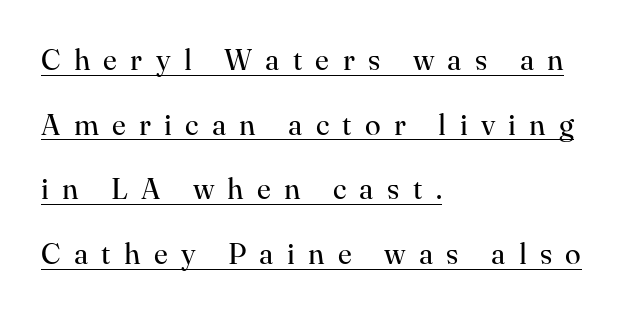
{"serif": "yes", "italic": "no", "bold": "no", "weight": "regular", "width": "normal", "stroke_contrast": "high", "x_height": "small", "monospaced": "no", "underline": "yes", "align": "left", "line_spacing": "loose", "line_spacing_ratio": 2.23, "letter_spacing": "wide", "letter_spacing_em": 0.46, "glyph_px": 29}
